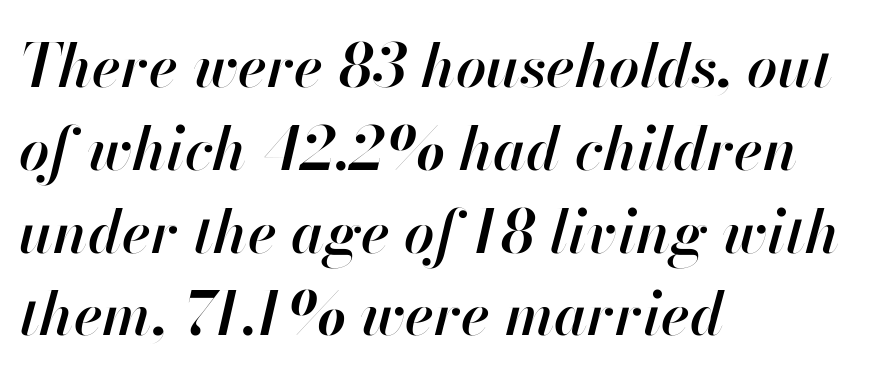
The image shows 60 px semibold type, italic (leaning right); set left-aligned, normal line spacing (1.38x), normal letter spacing, not underlined; high stroke contrast and a small x-height.
